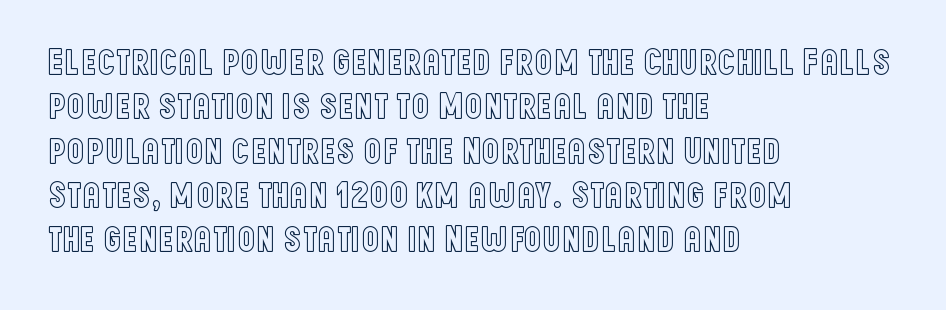
Q: Is the text italic (slanted)? A: No, it is upright.
Q: Is the text underlined? A: No.
Q: How is the paragraph aligned? A: Left-aligned.
Q: Is the spacing between letters normal or unusually wide? A: Normal.
Q: Width (condensed, normal, or wide)? A: Condensed.
Q: x-height? A: Large.
Q: Monospaced? A: No.
